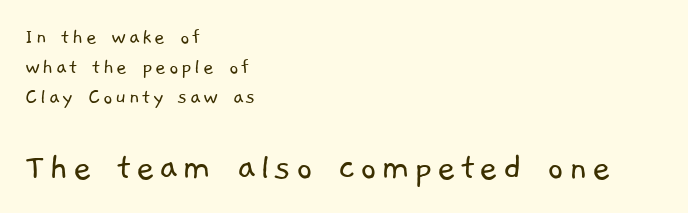
{"serif": "no", "bold": "no", "weight": "light", "width": "normal", "stroke_contrast": "low", "x_height": "medium", "monospaced": "no", "underline": "no", "align": "left", "line_spacing": "normal", "line_spacing_ratio": 1.3, "larger_block": "second", "size_ratio": 1.74, "glyph_px": 40}
